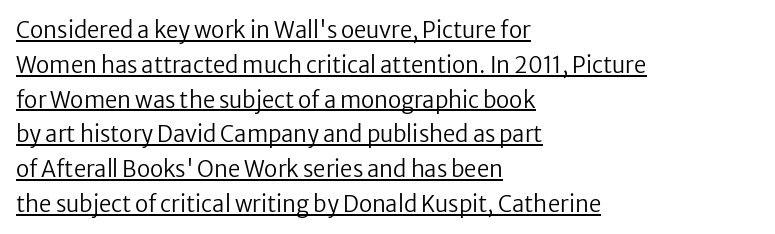
The image shows 22 px text type, upright; set left-aligned, normal line spacing (1.58x), normal letter spacing, underlined.
